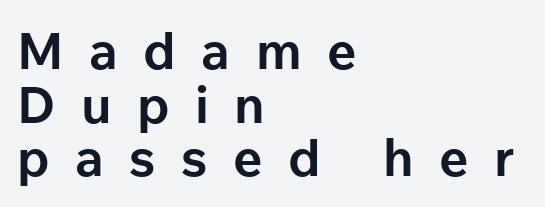
The image shows 51 px bold sans-serif type, upright; set left-aligned, tight line spacing (1.05x), unusually wide letter spacing (+0.5 em), not underlined; low stroke contrast and a medium x-height.
